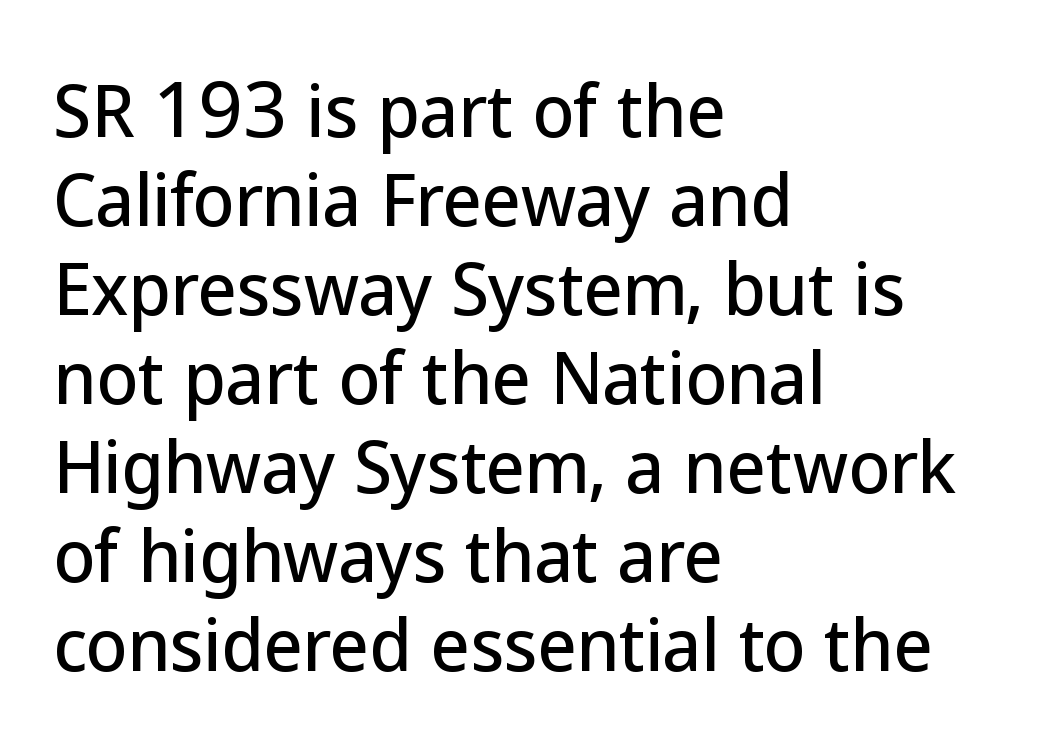
Teacher's note: observe the even left margin — that is flush-left alignment. The area under the type is left untouched. Does extra space separate the letters? No, they use regular spacing. The letters advance in unequal steps, a hallmark of proportional type.
